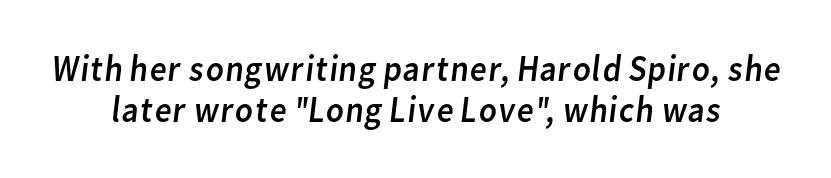
Q: Is the text bold? A: No.
Q: Is the typeface a serif or a sans-serif typeface? A: Sans-serif.
Q: Is the text underlined? A: No.
Q: How is the paragraph aligned? A: Centered.
Q: Is the spacing between letters normal or unusually wide? A: Normal.
Q: Is the spacing between lines tight, normal or loose? A: Tight.
Q: Width (condensed, normal, or wide)? A: Normal.
Q: Stroke contrast? A: Low.
Q: x-height? A: Medium.
Q: Monospaced? A: No.
